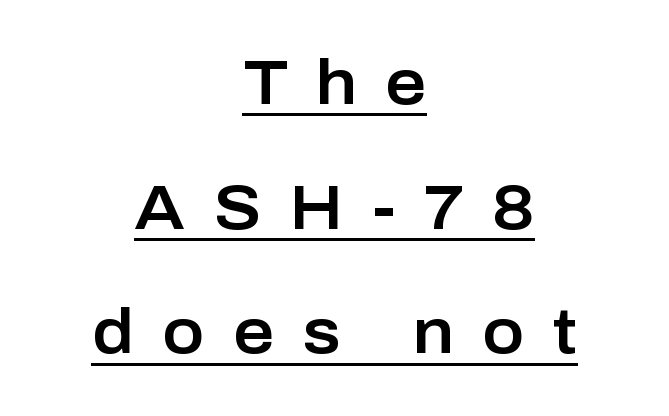
Classification — sans serif. The text block is weighted toward neither margin, spreading evenly from the middle. Leading is clearly above the norm, producing a sparse column. Underline: present. Each word looks stretched out because of the extra space between its letters. Note the varied advance widths — an 'i' is clearly narrower than an 'm'.
